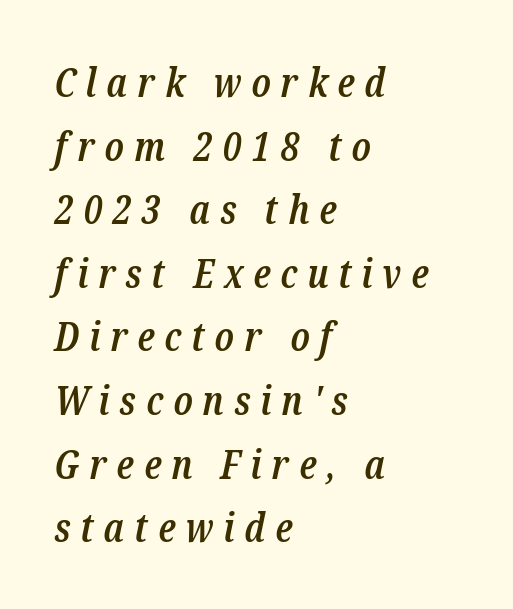
Here the designer chose a conventional face with non-uniform glyph widths. Observe the serifs anchoring each vertical stroke in this sample. Just letters on the line, the space beneath them empty. Short note: letters widely spaced. The lines are quadded left. The block of text has a typical density, with ordinary space between rows.
